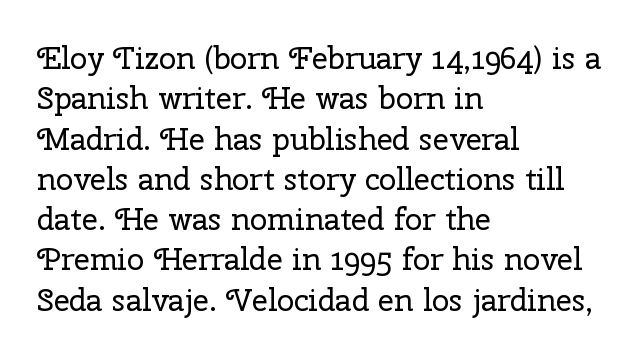
{"serif": "yes", "italic": "no", "bold": "no", "weight": "regular", "width": "normal", "stroke_contrast": "low", "x_height": "medium", "monospaced": "no", "underline": "no", "align": "left", "line_spacing": "normal", "line_spacing_ratio": 1.3, "letter_spacing": "normal", "letter_spacing_em": 0.0, "glyph_px": 31}
